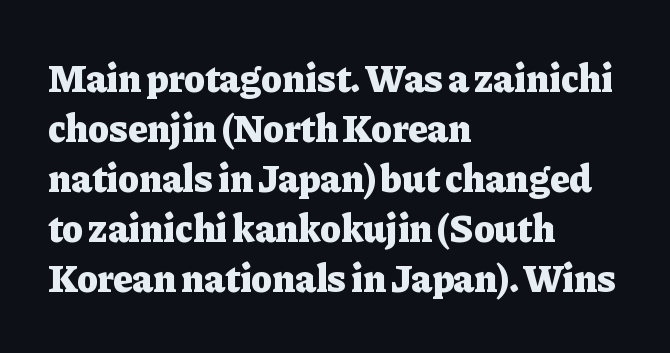
Note the varied advance widths — an 'i' is clearly narrower than an 'm'. This is heavy type, rendered in bold. Characters follow at the spacing the type designer built in. Each row of text sits above clean, open space.
